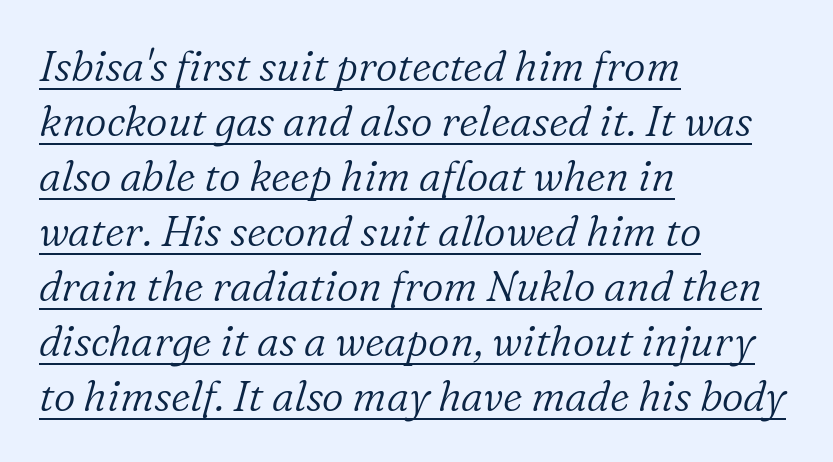
Somebody hit Ctrl+U on this one — the words are underlined. The space between consecutive lines is moderate. The face used here is rendered with its standard letterfit. This rendering employs a face with finishing strokes, i.e., a serif.
